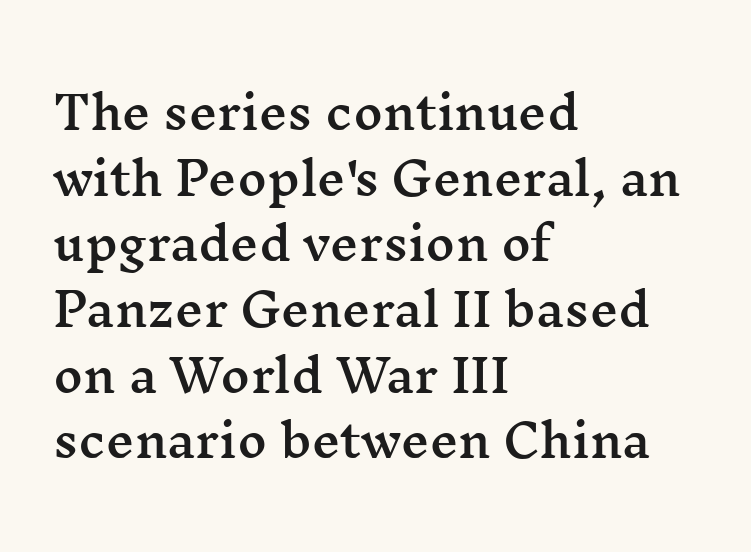
The image shows 45 px wide serif type, upright; set left-aligned, normal line spacing (1.46x), normal letter spacing, not underlined; medium stroke contrast and a medium x-height.
